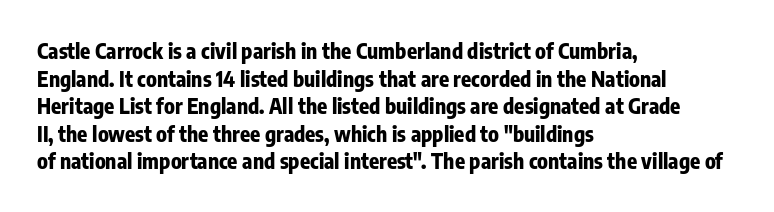
{"italic": "no", "bold": "yes", "underline": "no", "align": "left", "line_spacing": "normal", "line_spacing_ratio": 1.31, "letter_spacing": "normal", "letter_spacing_em": 0.0, "glyph_px": 21}
